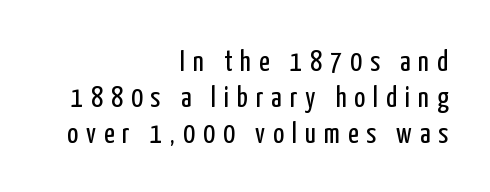
Q: Is the text bold? A: No.
Q: Is the text italic (slanted)? A: No, it is upright.
Q: Is the typeface a serif or a sans-serif typeface? A: Sans-serif.
Q: Is the text underlined? A: No.
Q: How is the paragraph aligned? A: Right-aligned.
Q: Is the spacing between letters normal or unusually wide? A: Unusually wide.
Q: Is the spacing between lines tight, normal or loose? A: Normal.
Q: Width (condensed, normal, or wide)? A: Condensed.
Q: Stroke contrast? A: Low.
Q: x-height? A: Medium.
Q: Monospaced? A: No.
